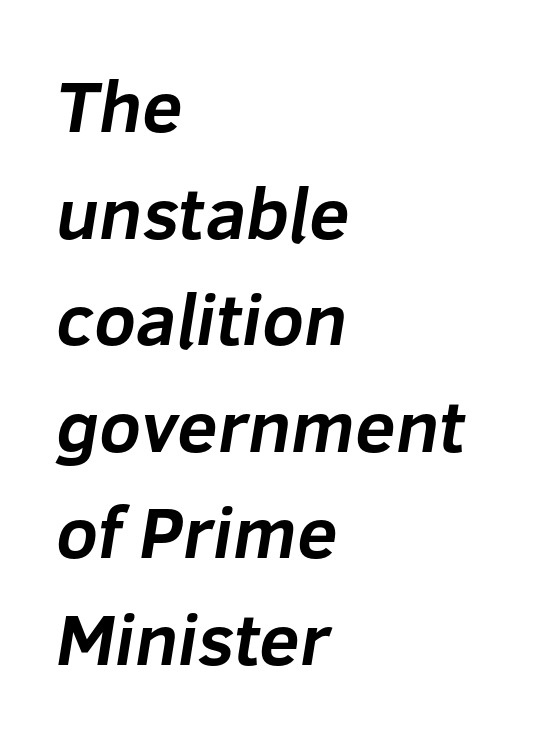
The image shows 73 px bold sans-serif type; set left-aligned, normal line spacing (1.46x), normal letter spacing, not underlined; low stroke contrast and a medium x-height.
